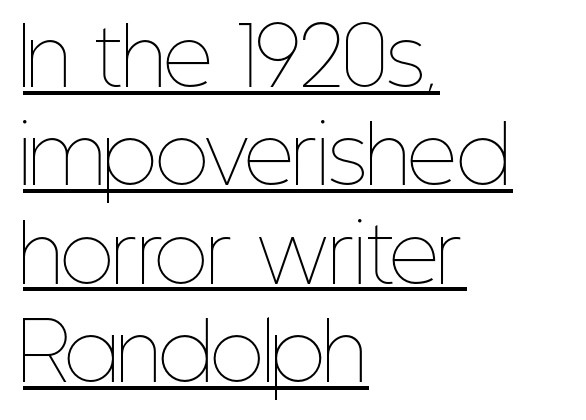
Q: Is the text bold? A: No.
Q: Is the text italic (slanted)? A: No, it is upright.
Q: Is the text underlined? A: Yes.
Q: How is the paragraph aligned? A: Left-aligned.
Q: Is the spacing between letters normal or unusually wide? A: Normal.
Q: Is the spacing between lines tight, normal or loose? A: Normal.
Q: Width (condensed, normal, or wide)? A: Condensed.
Q: Stroke contrast? A: Low.
Q: x-height? A: Medium.
Q: Monospaced? A: No.
